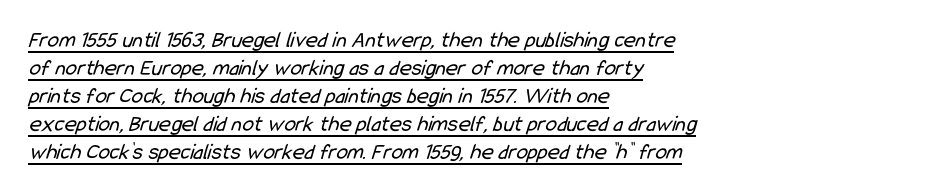
The rag falls on the right side of this text block. In designer terms, the underline attribute is active on this setting. Is the stroke heavy? The answer is a plain regular-or-lighter. The passage shown has conventional tracking throughout.
